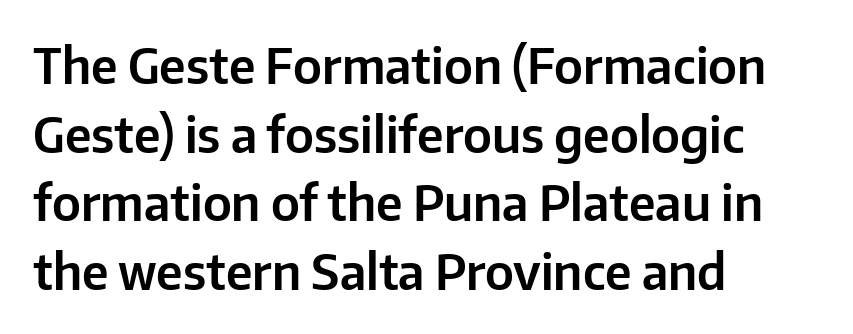
The image shows 49 px sans-serif type, upright; set left-aligned, normal line spacing (1.4x), normal letter spacing, not underlined; low stroke contrast and a medium x-height.
